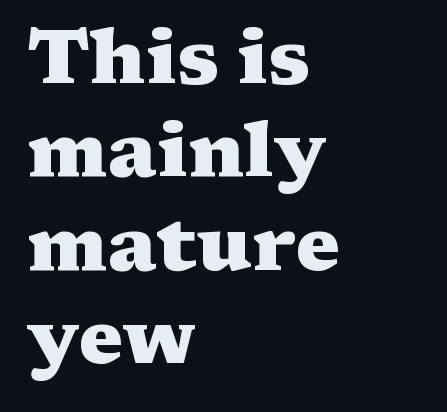
Q: Is the text bold? A: Yes.
Q: Is the text italic (slanted)? A: No, it is upright.
Q: Is the typeface a serif or a sans-serif typeface? A: Serif.
Q: Is the text underlined? A: No.
Q: How is the paragraph aligned? A: Left-aligned.
Q: Is the spacing between letters normal or unusually wide? A: Normal.
Q: Width (condensed, normal, or wide)? A: Wide.
Q: Stroke contrast? A: Medium.
Q: x-height? A: Medium.
Q: Monospaced? A: No.
